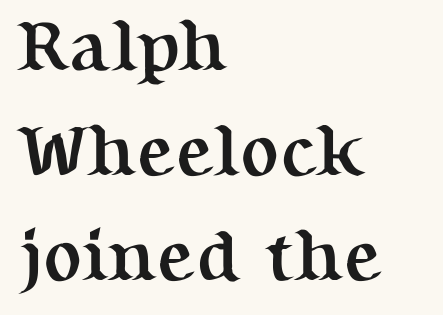
{"serif": "yes", "italic": "no", "bold": "yes", "weight": "semibold", "width": "normal", "stroke_contrast": "medium", "x_height": "medium", "monospaced": "no", "underline": "no", "align": "left", "line_spacing": "normal", "line_spacing_ratio": 1.46, "letter_spacing": "normal", "letter_spacing_em": 0.0, "glyph_px": 72}
